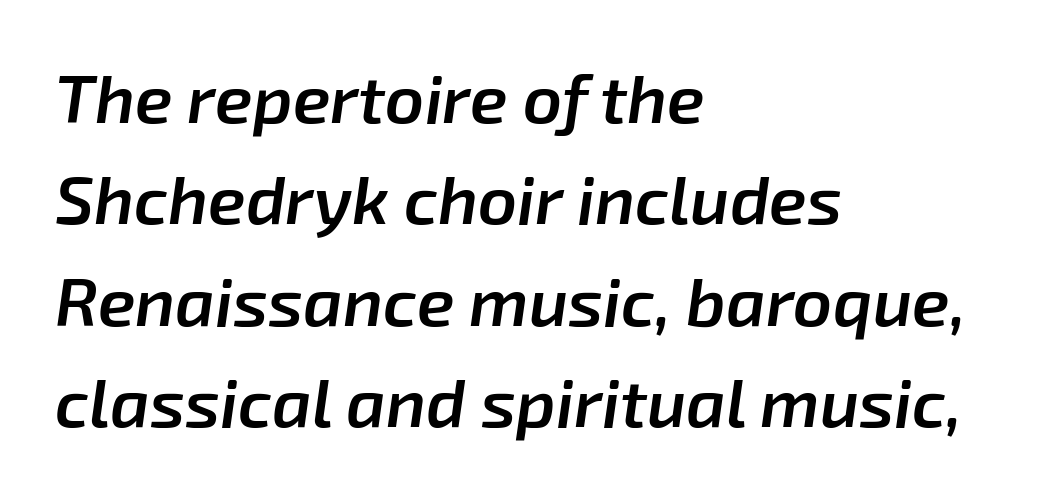
{"italic": "yes", "lean": "right", "slant_degrees": 8, "bold": "semi", "weight": "semibold", "width": "normal", "stroke_contrast": "low", "x_height": "medium", "monospaced": "no", "underline": "no", "align": "left", "line_spacing": "normal", "line_spacing_ratio": 1.49, "letter_spacing": "normal", "letter_spacing_em": 0.0, "glyph_px": 68}
